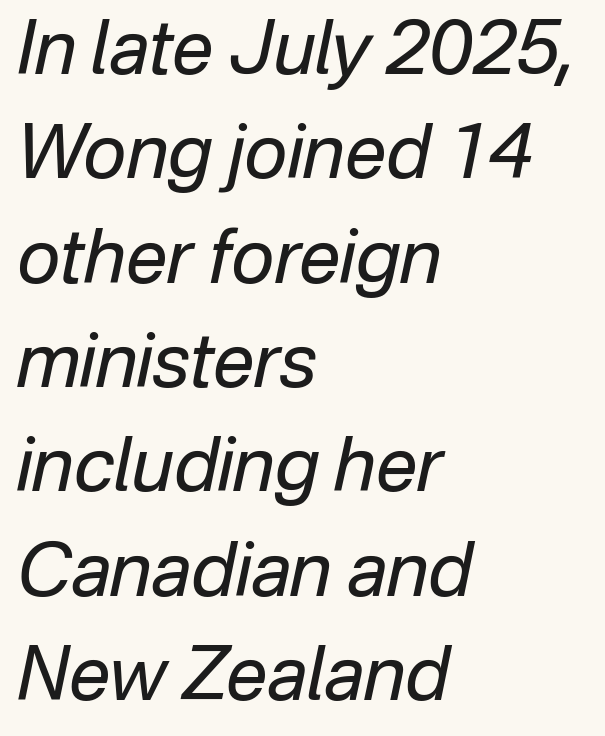
Q: Is the text bold? A: No.
Q: Is the text italic (slanted)? A: Yes, it leans right by about 12 degrees.
Q: Is the text underlined? A: No.
Q: How is the paragraph aligned? A: Left-aligned.
Q: Is the spacing between letters normal or unusually wide? A: Normal.
Q: Is the spacing between lines tight, normal or loose? A: Normal.
Q: Width (condensed, normal, or wide)? A: Normal.
Q: Stroke contrast? A: Low.
Q: x-height? A: Medium.
Q: Monospaced? A: No.
